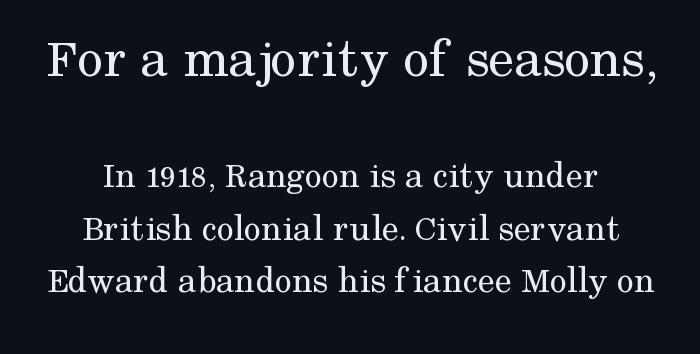
{"serif": "yes", "italic": "no", "bold": "no", "weight": "regular", "width": "normal", "stroke_contrast": "medium", "x_height": "medium", "monospaced": "no", "underline": "no", "line_spacing": "normal", "line_spacing_ratio": 1.38, "letter_spacing": "normal", "letter_spacing_em": 0.0, "larger_block": "first", "size_ratio": 1.5, "glyph_px": 57}
